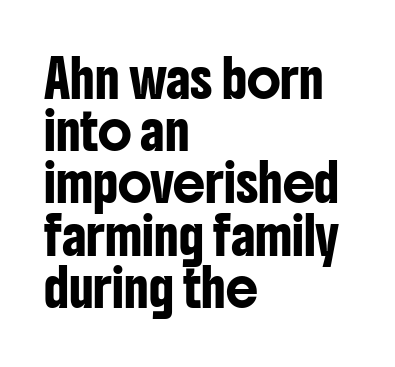
Q: Is the text italic (slanted)? A: No, it is upright.
Q: Is the typeface a serif or a sans-serif typeface? A: Sans-serif.
Q: Is the text underlined? A: No.
Q: How is the paragraph aligned? A: Left-aligned.
Q: Is the spacing between letters normal or unusually wide? A: Normal.
Q: Is the spacing between lines tight, normal or loose? A: Normal.
Q: Width (condensed, normal, or wide)? A: Condensed.
Q: Stroke contrast? A: Low.
Q: x-height? A: Medium.
Q: Monospaced? A: No.
